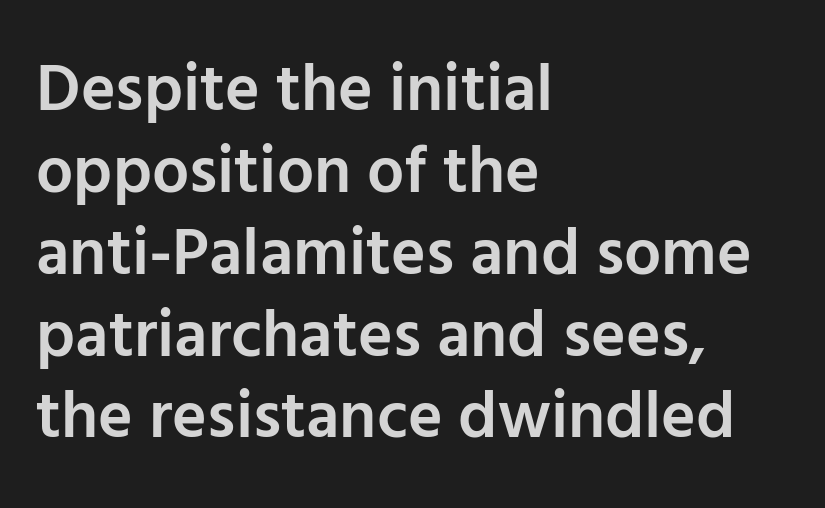
Q: Is the text bold? A: Semi-bold.
Q: Is the text italic (slanted)? A: No, it is upright.
Q: Is the typeface a serif or a sans-serif typeface? A: Sans-serif.
Q: Is the text underlined? A: No.
Q: How is the paragraph aligned? A: Left-aligned.
Q: Is the spacing between letters normal or unusually wide? A: Normal.
Q: Width (condensed, normal, or wide)? A: Normal.
Q: Stroke contrast? A: Low.
Q: x-height? A: Medium.
Q: Monospaced? A: No.
